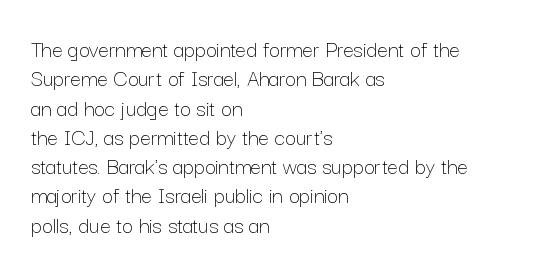
Q: Is the text bold? A: No.
Q: Is the text italic (slanted)? A: No, it is upright.
Q: Is the text underlined? A: No.
Q: How is the paragraph aligned? A: Left-aligned.
Q: Is the spacing between letters normal or unusually wide? A: Normal.
